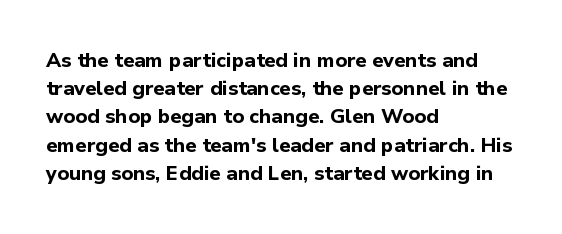
Upright lettering throughout. Each line starts at the same left margin while the right side varies. The passage shown has conventional tracking throughout. The glyphs have the mass of a bold cut. Summary of vertical rhythm: regular, with standard interline spacing. Words float on clear page, feet unadorned.
